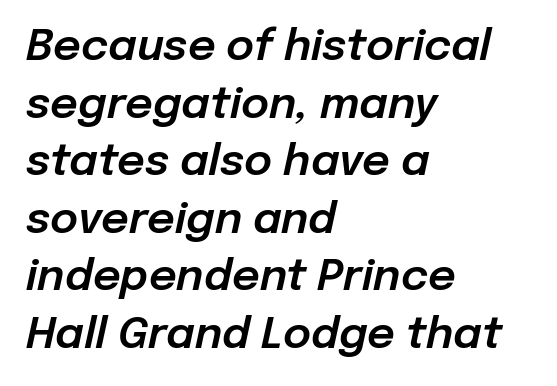
What's the leading like? Ordinary, nothing unusual. A typesetter would call this zero additional tracking. Check under the words: just untouched page. Is this a fixed-width face? No — the glyphs have proportional, varying widths.
